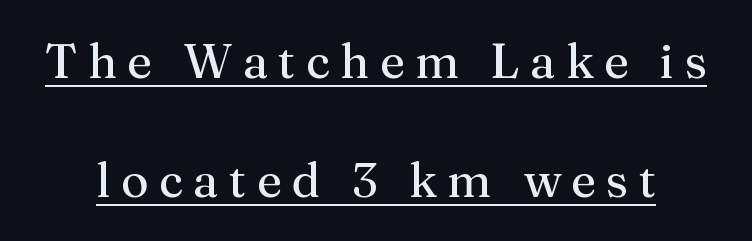
Q: Is the text bold? A: No.
Q: Is the text italic (slanted)? A: No, it is upright.
Q: Is the typeface a serif or a sans-serif typeface? A: Serif.
Q: Is the text underlined? A: Yes.
Q: Is the spacing between letters normal or unusually wide? A: Unusually wide.
Q: Is the spacing between lines tight, normal or loose? A: Loose.
Q: Width (condensed, normal, or wide)? A: Normal.
Q: Stroke contrast? A: Medium.
Q: x-height? A: Medium.
Q: Monospaced? A: No.
